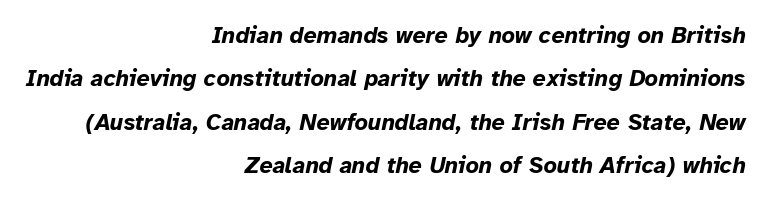
{"italic": "yes", "lean": "right", "slant_degrees": 12, "bold": "yes", "underline": "no", "align": "right", "line_spacing_ratio": 1.89, "letter_spacing": "normal", "letter_spacing_em": 0.0, "glyph_px": 23}
